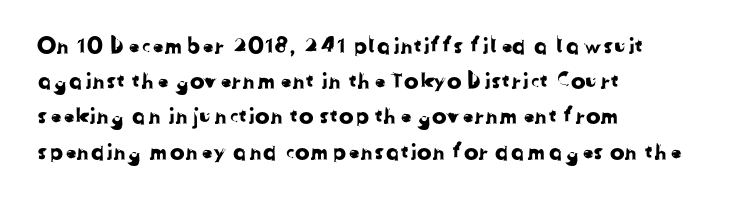
The image shows 22 px text type; set left-aligned, normal line spacing (1.6x), normal letter spacing, not underlined.
